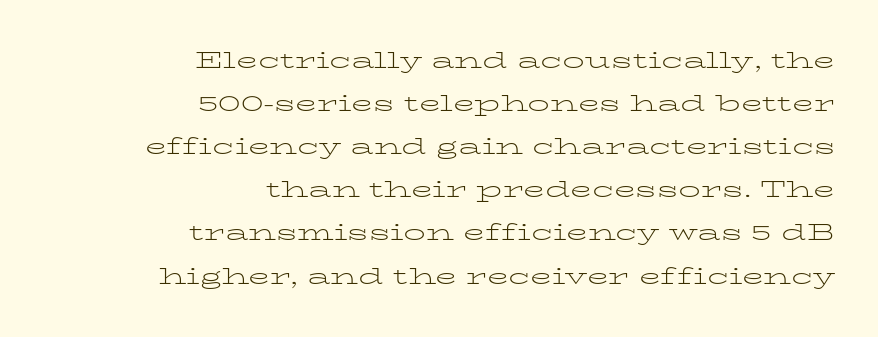
Q: Is the text bold? A: No.
Q: Is the text italic (slanted)? A: No, it is upright.
Q: Is the text underlined? A: No.
Q: How is the paragraph aligned? A: Right-aligned.
Q: Is the spacing between letters normal or unusually wide? A: Normal.
Q: Is the spacing between lines tight, normal or loose? A: Loose.
